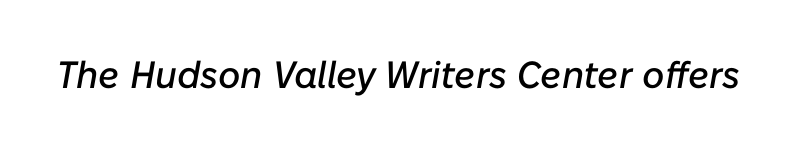
The image shows 38 px text type, italic (leaning right); set normal letter spacing, not underlined; low stroke contrast and a medium x-height.
